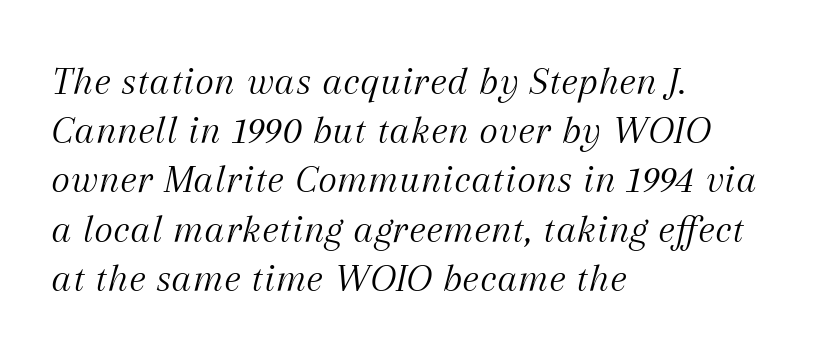
These lines are set flush left with a ragged right edge. Spacing verdict: proportional, widths tailored to each character. Looking at the ascenders, they clearly lean. Nobody drew a line under any word here. The weight would be labelled regular, book, light, or lighter still.
